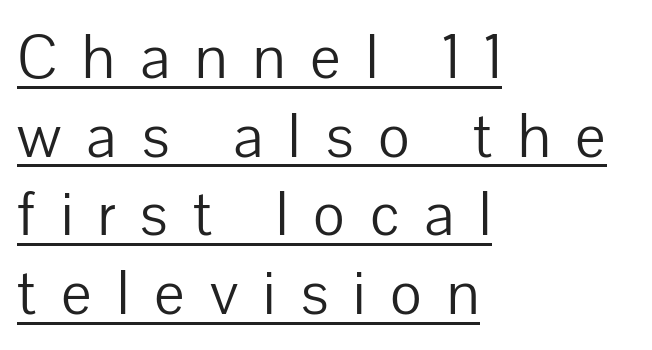
{"serif": "no", "italic": "no", "bold": "no", "weight": "light", "width": "normal", "stroke_contrast": "low", "x_height": "medium", "monospaced": "no", "underline": "yes", "align": "left", "line_spacing": "normal", "line_spacing_ratio": 1.29, "letter_spacing": "wide", "letter_spacing_em": 0.41, "glyph_px": 61}
